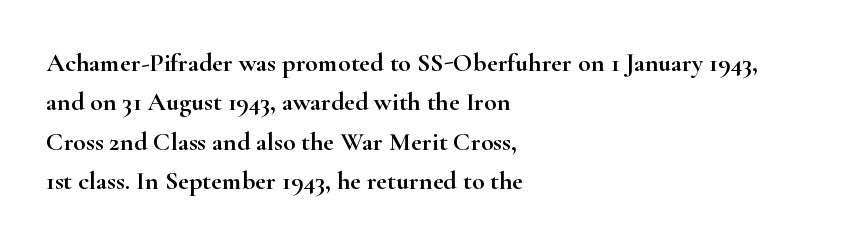
The image shows 26 px text type, upright; set left-aligned, normal line spacing (1.51x), normal letter spacing, not underlined.
